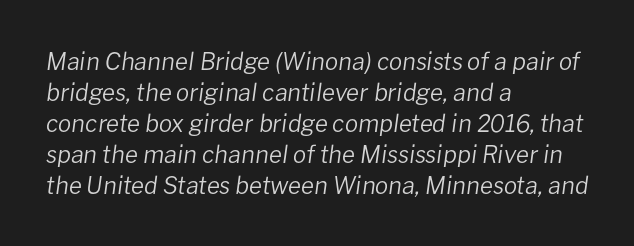
Q: Is the text bold? A: No.
Q: Is the text italic (slanted)? A: Yes, it leans right by about 8 degrees.
Q: Is the text underlined? A: No.
Q: How is the paragraph aligned? A: Left-aligned.
Q: Is the spacing between letters normal or unusually wide? A: Normal.
Q: Is the spacing between lines tight, normal or loose? A: Normal.
